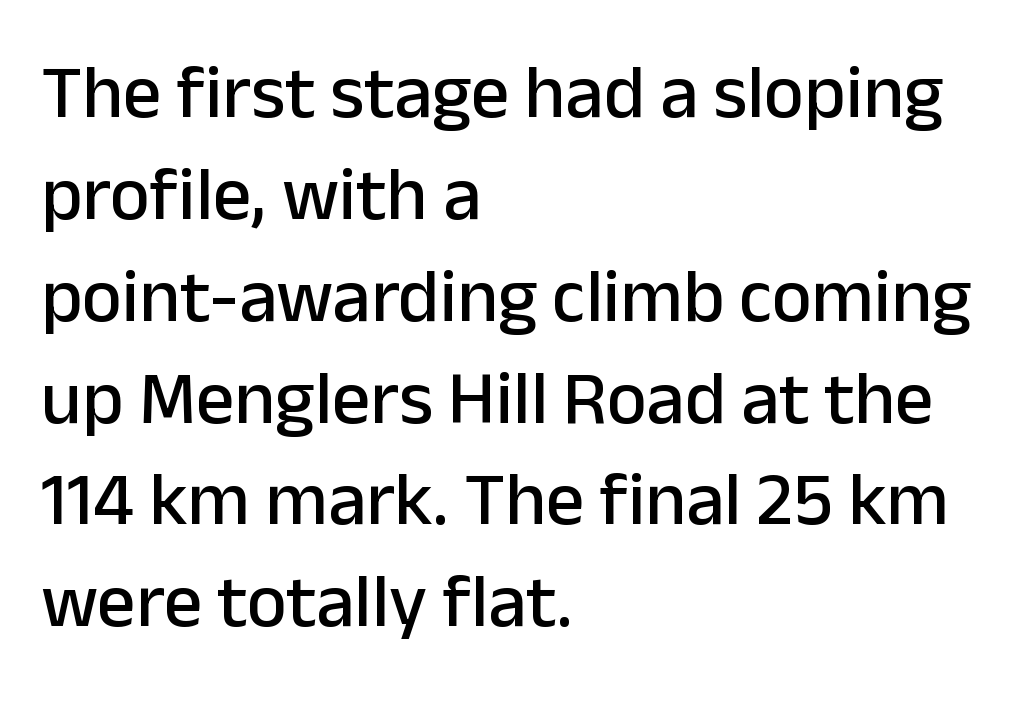
Q: Is the text italic (slanted)? A: No, it is upright.
Q: Is the typeface a serif or a sans-serif typeface? A: Sans-serif.
Q: Is the text underlined? A: No.
Q: How is the paragraph aligned? A: Left-aligned.
Q: Is the spacing between letters normal or unusually wide? A: Normal.
Q: Is the spacing between lines tight, normal or loose? A: Normal.
Q: Width (condensed, normal, or wide)? A: Normal.
Q: Stroke contrast? A: Low.
Q: x-height? A: Medium.
Q: Monospaced? A: No.
